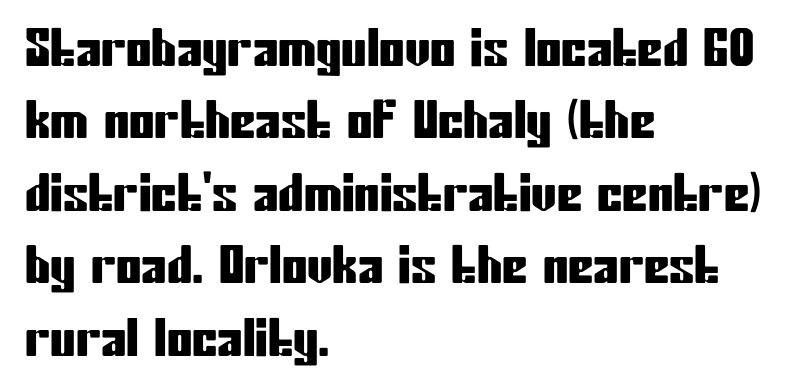
Is there much room between lines? A standard amount, neither cramped nor airy. The glyphs in this specimen are sans serif. The lettering stays uniformly vertical, giving the passage a roman look. The passage shown is not underscored anywhere. The lines in this sample share a left origin and differ only in where they stop.
